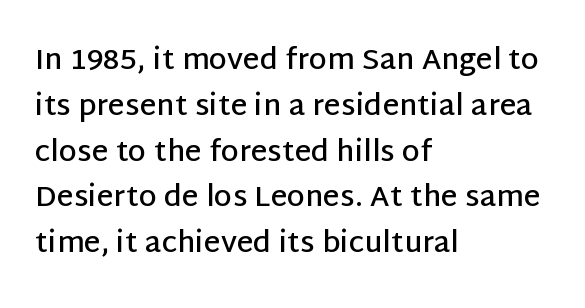
The image shows 29 px semibold sans-serif type, upright; set left-aligned, normal line spacing (1.58x), normal letter spacing, not underlined; low stroke contrast and a large x-height.
